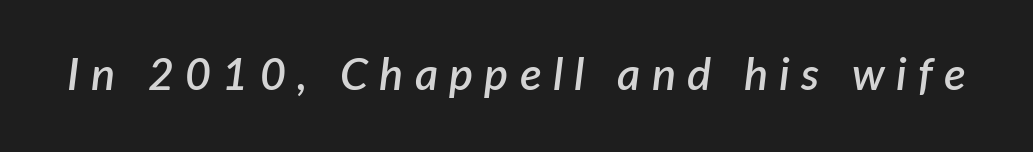
{"italic": "yes", "lean": "right", "slant_degrees": 7, "bold": "semi", "weight": "semibold", "width": "normal", "stroke_contrast": "low", "x_height": "medium", "monospaced": "no", "underline": "no", "letter_spacing": "wide", "letter_spacing_em": 0.25, "glyph_px": 45}
